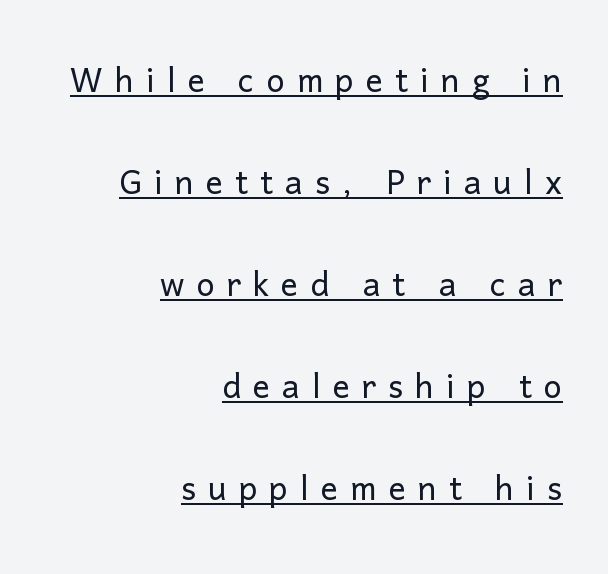
Q: Is the text bold? A: No.
Q: Is the text italic (slanted)? A: No, it is upright.
Q: Is the typeface a serif or a sans-serif typeface? A: Sans-serif.
Q: Is the text underlined? A: Yes.
Q: How is the paragraph aligned? A: Right-aligned.
Q: Is the spacing between letters normal or unusually wide? A: Unusually wide.
Q: Is the spacing between lines tight, normal or loose? A: Loose.
Q: Width (condensed, normal, or wide)? A: Normal.
Q: Stroke contrast? A: Low.
Q: x-height? A: Medium.
Q: Monospaced? A: No.
